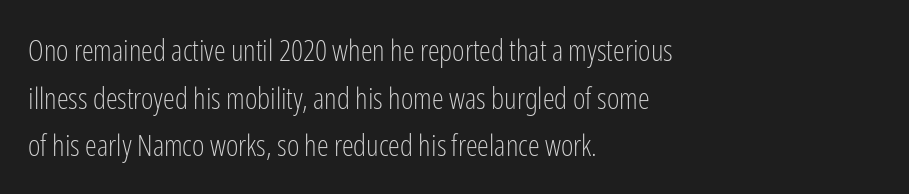
{"serif": "no", "italic": "no", "bold": "no", "weight": "light", "width": "condensed", "stroke_contrast": "low", "x_height": "medium", "monospaced": "no", "underline": "no", "align": "left", "line_spacing": "normal", "line_spacing_ratio": 1.59, "letter_spacing": "normal", "letter_spacing_em": 0.0, "glyph_px": 30}
